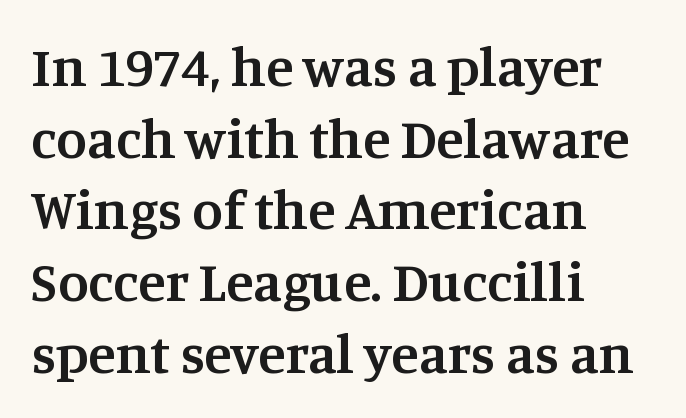
The image shows 56 px semibold serif type, upright; set left-aligned, normal line spacing (1.28x), normal letter spacing, not underlined; medium stroke contrast and a large x-height.
